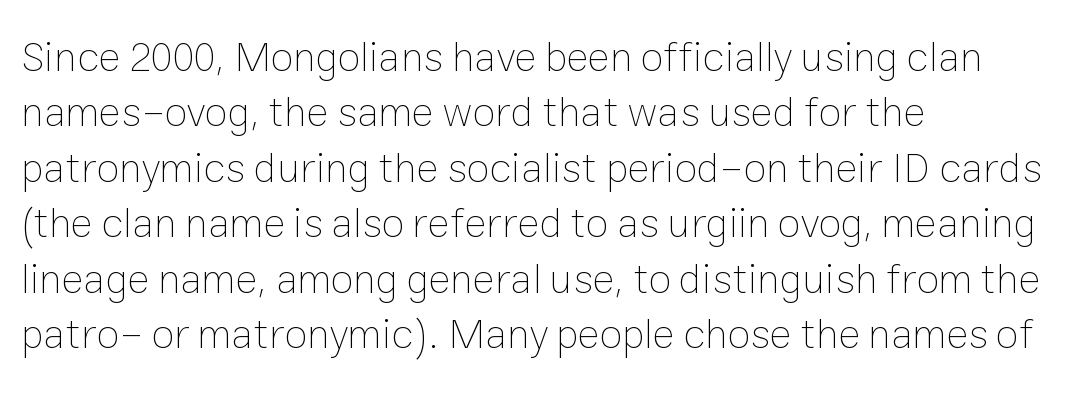
{"italic": "no", "bold": "no", "weight": "thin", "width": "normal", "stroke_contrast": "low", "x_height": "medium", "monospaced": "no", "underline": "no", "align": "left", "line_spacing": "normal", "line_spacing_ratio": 1.32, "letter_spacing": "normal", "letter_spacing_em": 0.0, "glyph_px": 42}
